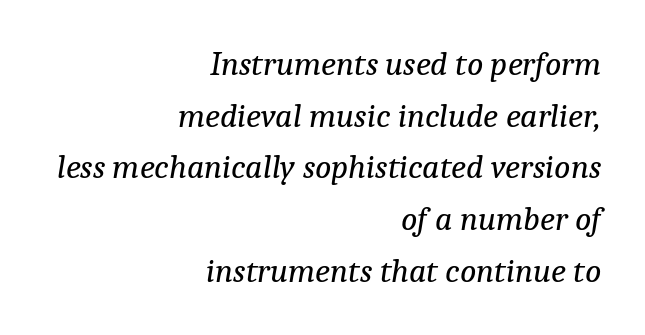
The image shows 34 px regular-weight serif type, italic (leaning right); set right-aligned, normal line spacing (1.52x), normal letter spacing, not underlined; low stroke contrast and a medium x-height.
